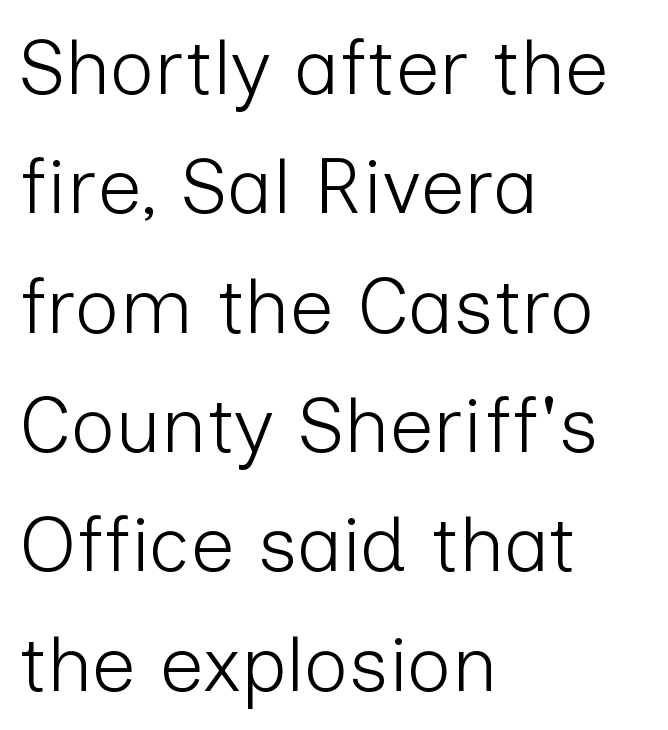
Leading matches the norm, producing a regular column. These lines are composed in type without serifs. A typesetter would call this proportional, since set widths differ per character. No italicization has been applied; the sample stays upright. Descenders hang freely into open space.
